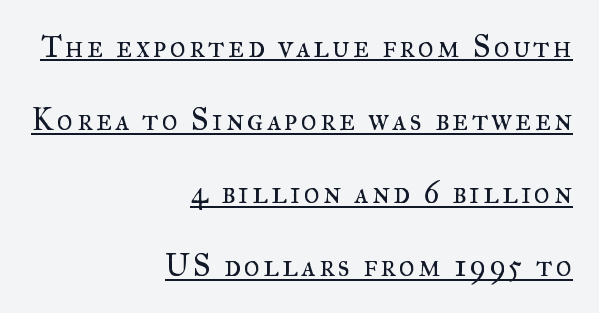
{"serif": "yes", "italic": "no", "bold": "no", "weight": "regular", "width": "normal", "stroke_contrast": "medium", "x_height": "small", "monospaced": "no", "underline": "yes", "align": "right", "line_spacing": "loose", "line_spacing_ratio": 2.36, "glyph_px": 31}
